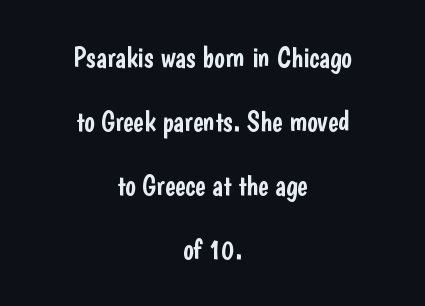
The image shows 28 px condensed sans-serif type, upright; set centered, loose line spacing (2.28x), normal letter spacing, not underlined; low stroke contrast and a medium x-height.
